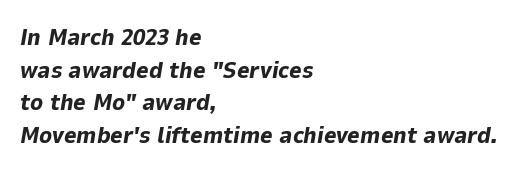
The image shows 24 px bold type, italic (leaning right); set left-aligned, normal line spacing (1.36x), normal letter spacing, not underlined.
